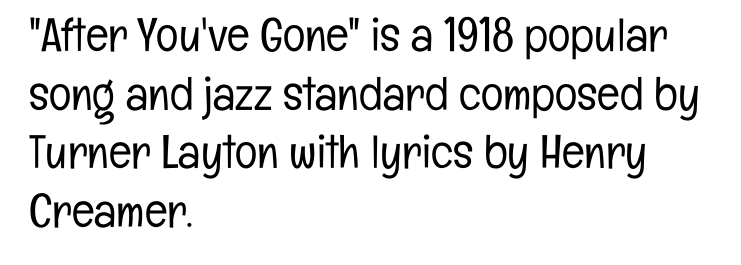
The image shows 47 px light, condensed sans-serif type, upright; set left-aligned, normal line spacing (1.25x), normal letter spacing, not underlined; low stroke contrast and a medium x-height.
